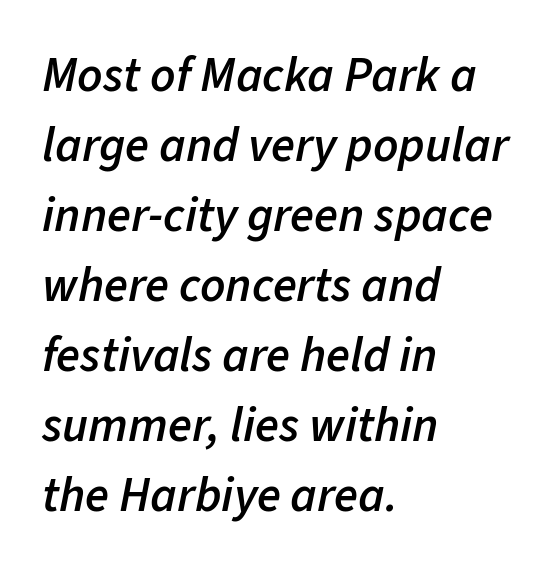
Q: Is the text bold? A: Semi-bold.
Q: Is the text italic (slanted)? A: Yes, it leans right by about 11 degrees.
Q: Is the text underlined? A: No.
Q: How is the paragraph aligned? A: Left-aligned.
Q: Is the spacing between letters normal or unusually wide? A: Normal.
Q: Is the spacing between lines tight, normal or loose? A: Normal.
Q: Width (condensed, normal, or wide)? A: Normal.
Q: Stroke contrast? A: Low.
Q: x-height? A: Medium.
Q: Monospaced? A: No.
